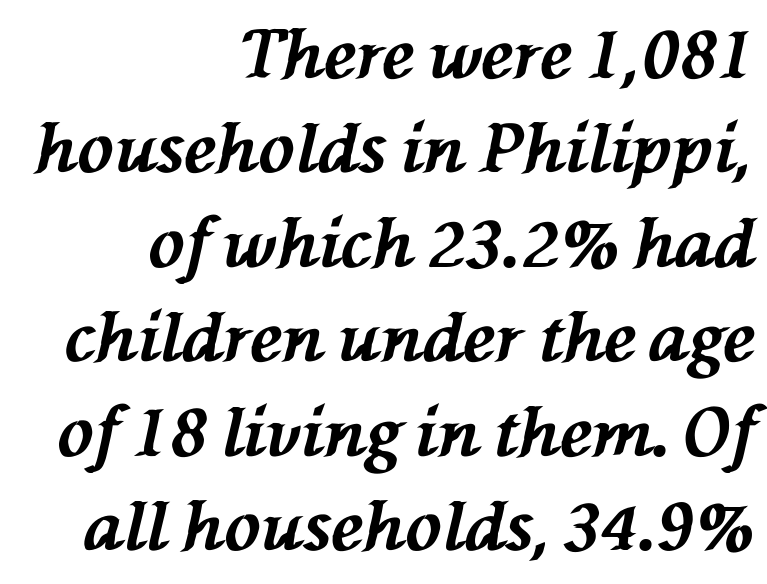
The image shows 67 px bold type, italic (leaning left); set right-aligned, normal line spacing (1.41x), normal letter spacing, not underlined; medium stroke contrast and a medium x-height.
